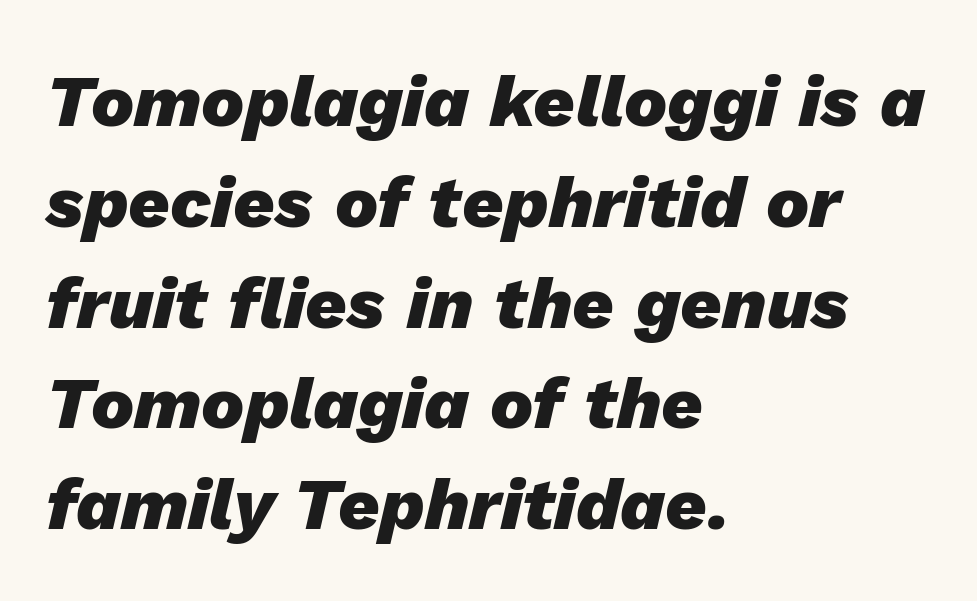
{"italic": "yes", "lean": "right", "slant_degrees": 13, "bold": "yes", "weight": "heavy", "width": "normal", "stroke_contrast": "low", "x_height": "medium", "monospaced": "no", "underline": "no", "align": "left", "line_spacing": "normal", "line_spacing_ratio": 1.4, "letter_spacing": "normal", "letter_spacing_em": 0.0, "glyph_px": 72}
